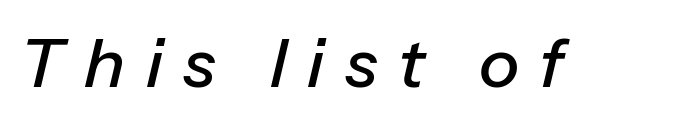
Characters follow at a spacing far wider than the type designer built in. The specimen reads as italic at a glance. Clear beneath every line of the passage. Is this a fixed-width face? No — the glyphs have proportional, varying widths.
